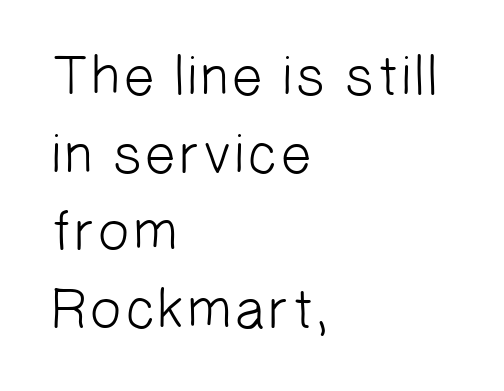
The image shows 57 px light sans-serif type; set left-aligned, normal line spacing (1.36x), normal letter spacing, not underlined; low stroke contrast and a medium x-height.
